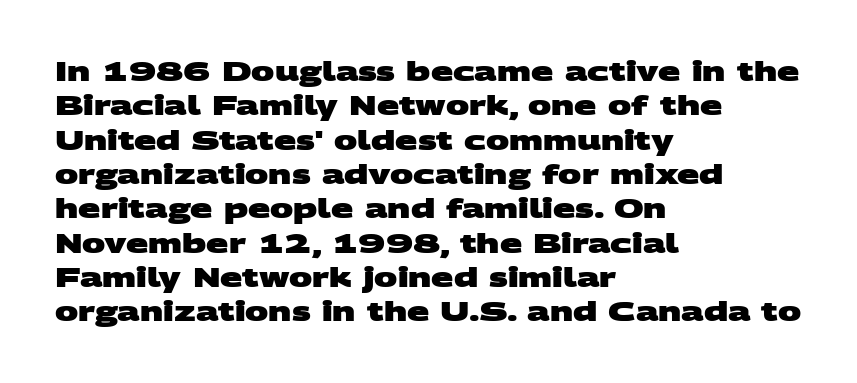
Q: Is the text bold? A: Yes.
Q: Is the text underlined? A: No.
Q: How is the paragraph aligned? A: Left-aligned.
Q: Is the spacing between letters normal or unusually wide? A: Normal.
Q: Is the spacing between lines tight, normal or loose? A: Normal.
